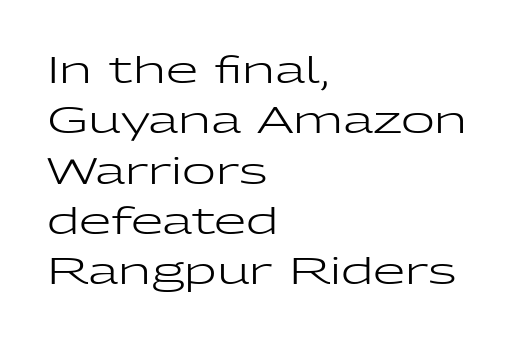
{"serif": "no", "italic": "no", "bold": "no", "weight": "regular", "width": "wide", "stroke_contrast": "low", "x_height": "medium", "monospaced": "no", "underline": "no", "align": "left", "line_spacing": "normal", "line_spacing_ratio": 1.36, "letter_spacing": "normal", "letter_spacing_em": 0.0, "glyph_px": 37}
